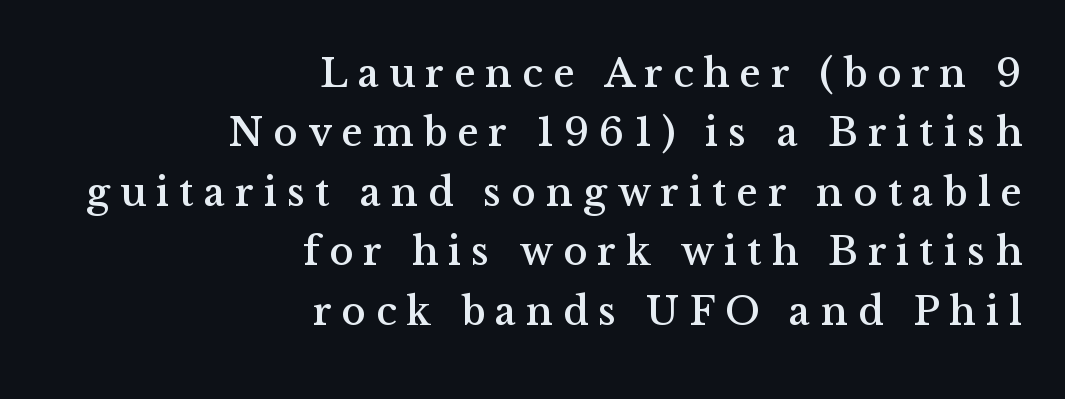
Q: Is the text italic (slanted)? A: No, it is upright.
Q: Is the typeface a serif or a sans-serif typeface? A: Serif.
Q: Is the text underlined? A: No.
Q: How is the paragraph aligned? A: Right-aligned.
Q: Is the spacing between letters normal or unusually wide? A: Unusually wide.
Q: Is the spacing between lines tight, normal or loose? A: Normal.
Q: Width (condensed, normal, or wide)? A: Normal.
Q: Stroke contrast? A: Medium.
Q: x-height? A: Medium.
Q: Monospaced? A: No.
